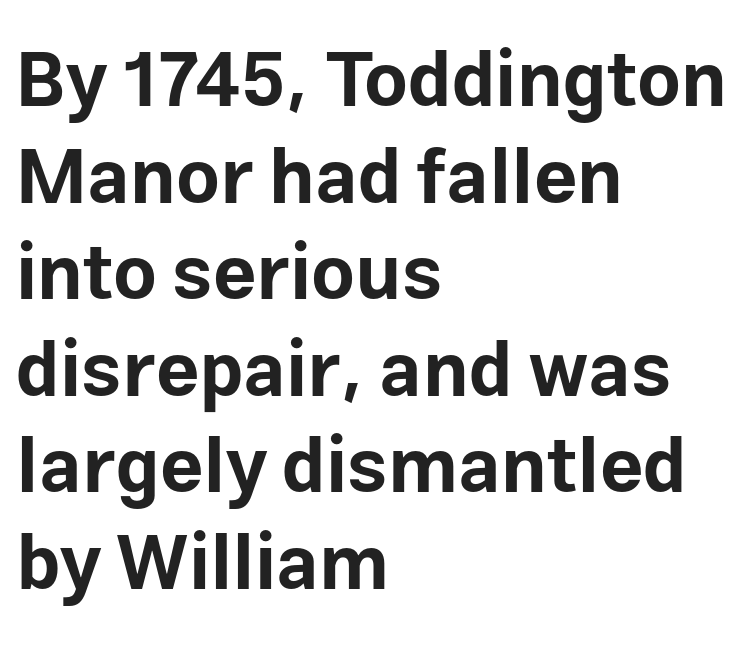
Q: Is the text bold? A: Yes.
Q: Is the text italic (slanted)? A: No, it is upright.
Q: Is the typeface a serif or a sans-serif typeface? A: Sans-serif.
Q: Is the text underlined? A: No.
Q: How is the paragraph aligned? A: Left-aligned.
Q: Is the spacing between letters normal or unusually wide? A: Normal.
Q: Is the spacing between lines tight, normal or loose? A: Normal.
Q: Width (condensed, normal, or wide)? A: Normal.
Q: Stroke contrast? A: Low.
Q: x-height? A: Medium.
Q: Monospaced? A: No.
